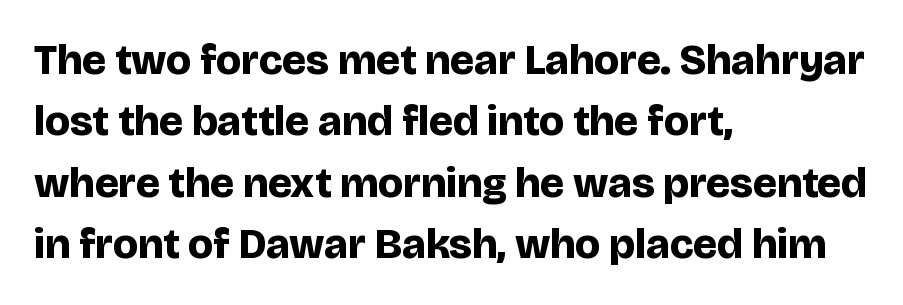
This sample keeps an unexceptional amount of space between lines. Tracking value appears to be zero — textbook default spacing. The space beneath each line is pristine and unruled. Italic: no, the glyphs are upright roman. Each line starts at the same left margin while the right side varies. Typographically, this falls in the sans-serif category.
